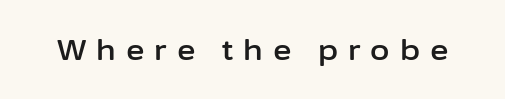
The image shows 28 px sans-serif type, upright; set unusually wide letter spacing (+0.36 em), not underlined; low stroke contrast and a medium x-height.
